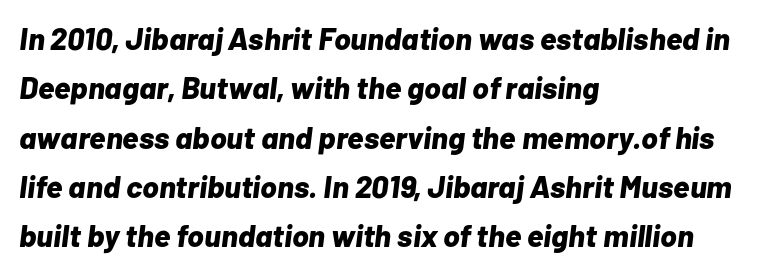
The image shows 31 px bold type, italic (leaning right); set left-aligned, normal line spacing (1.59x), normal letter spacing, not underlined; low stroke contrast and a medium x-height.
